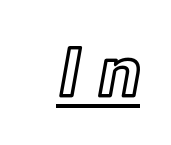
The image shows 68 px text type; set unusually wide letter spacing (+0.26 em), underlined; a medium x-height.
